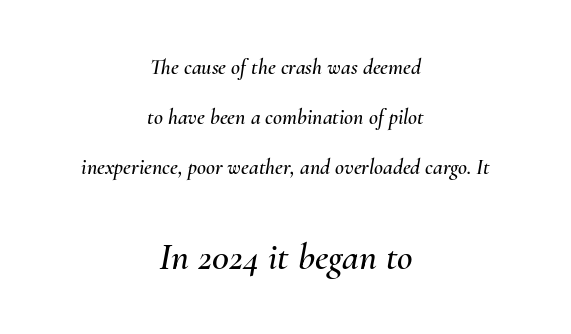
{"italic": "yes", "lean": "right", "slant_degrees": 10, "width": "normal", "stroke_contrast": "medium", "x_height": "small", "monospaced": "no", "underline": "no", "align": "center", "line_spacing": "loose", "line_spacing_ratio": 2.27, "letter_spacing": "normal", "letter_spacing_em": 0.0, "larger_block": "second", "size_ratio": 1.73, "glyph_px": 38}
